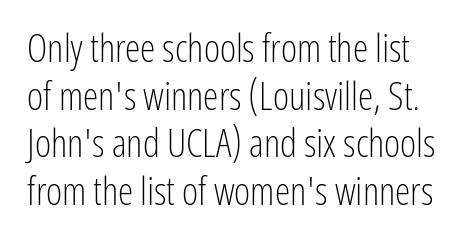
The image shows 39 px light, condensed sans-serif type, upright; set line spacing 1.22x, normal letter spacing, not underlined; low stroke contrast and a medium x-height.
